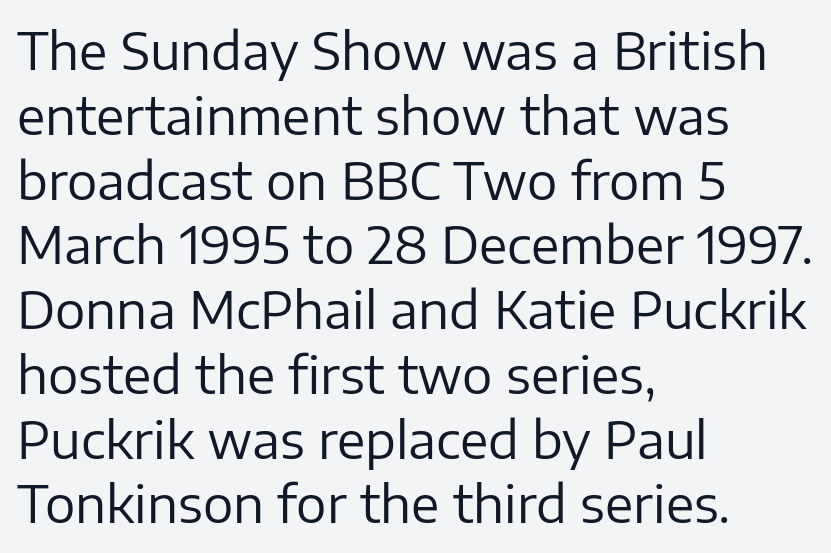
The image shows 51 px regular-weight sans-serif type, upright; set left-aligned, normal line spacing (1.27x), normal letter spacing, not underlined; low stroke contrast and a medium x-height.
